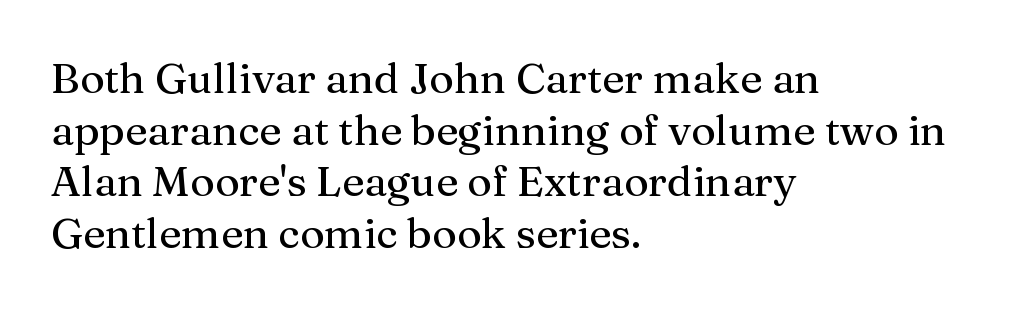
This sample uses plain, unmodified letter spacing. Type style note: has serifs. A classic flush-left, rag-right setting is used for this passage. The zone under the glyphs is completely vacant. The specimen reads as upright at a glance. Each letter keeps its own natural width here, so spacing adapts to shape.
